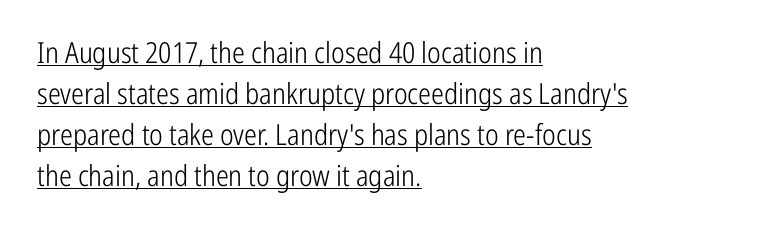
{"serif": "no", "italic": "no", "bold": "no", "weight": "light", "width": "condensed", "stroke_contrast": "low", "x_height": "medium", "monospaced": "no", "underline": "yes", "align": "left", "line_spacing": "normal", "line_spacing_ratio": 1.41, "letter_spacing": "normal", "letter_spacing_em": 0.0, "glyph_px": 29}
